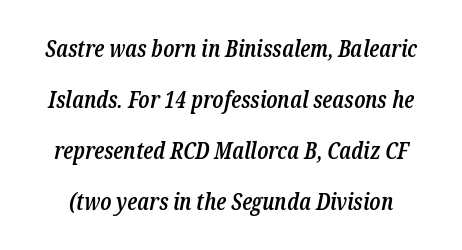
{"italic": "yes", "lean": "right", "slant_degrees": 12, "bold": "semi", "underline": "no", "line_spacing": "loose", "line_spacing_ratio": 2.22, "letter_spacing": "normal", "letter_spacing_em": 0.0, "glyph_px": 23}
